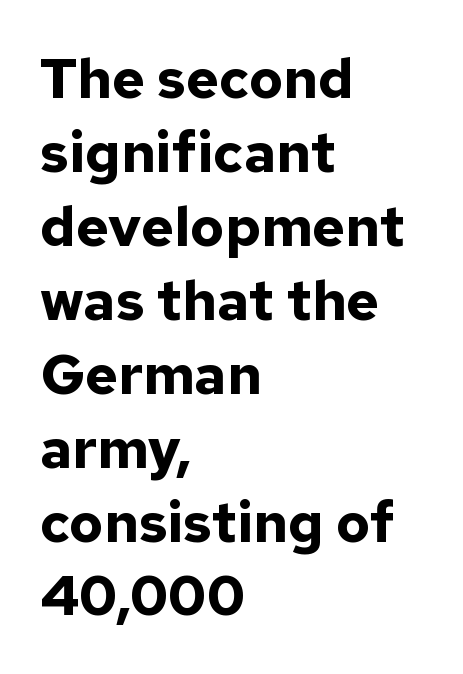
The image shows 56 px bold sans-serif type, upright; set left-aligned, normal line spacing (1.32x), normal letter spacing, not underlined; low stroke contrast and a medium x-height.
